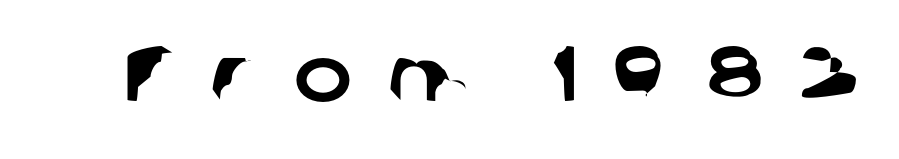
{"serif": "no", "width": "normal", "stroke_contrast": "low", "x_height": "medium", "monospaced": "no", "underline": "no", "letter_spacing": "wide", "letter_spacing_em": 0.44, "glyph_px": 78}
